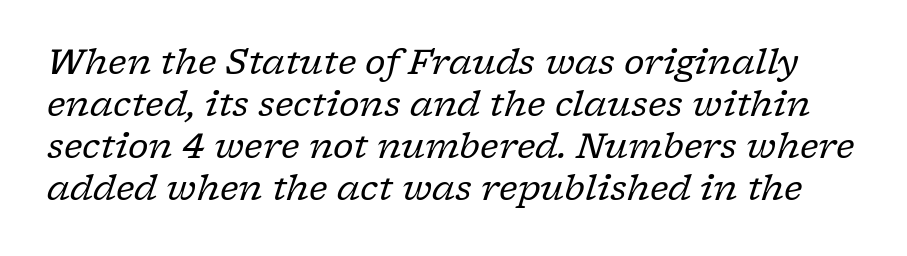
This sample uses plain, unmodified letter spacing. Proportional: the letters do not fall into vertical columns. Is this a heavy cut? Hardly; it is regular or lighter. The whole block is typeset with a tilt. Note: serifs present on the glyphs. The strip under each line holds only bare page.
